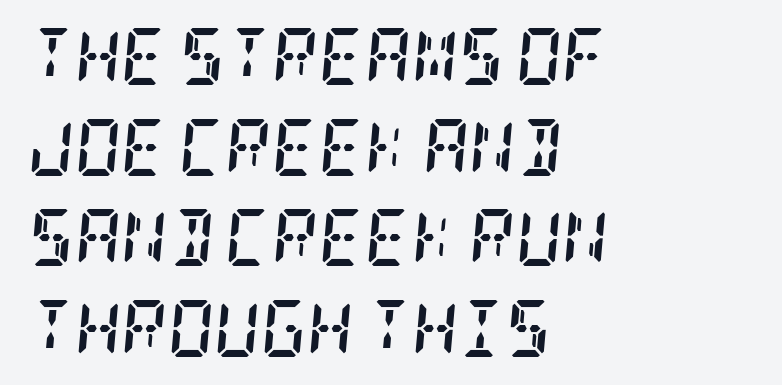
Q: Is the text bold? A: Yes.
Q: Is the text italic (slanted)? A: Yes, it leans right by about 5 degrees.
Q: Is the typeface a serif or a sans-serif typeface? A: Serif.
Q: Is the text underlined? A: No.
Q: How is the paragraph aligned? A: Left-aligned.
Q: Is the spacing between letters normal or unusually wide? A: Normal.
Q: Is the spacing between lines tight, normal or loose? A: Normal.
Q: Width (condensed, normal, or wide)? A: Condensed.
Q: Stroke contrast? A: Low.
Q: x-height? A: Large.
